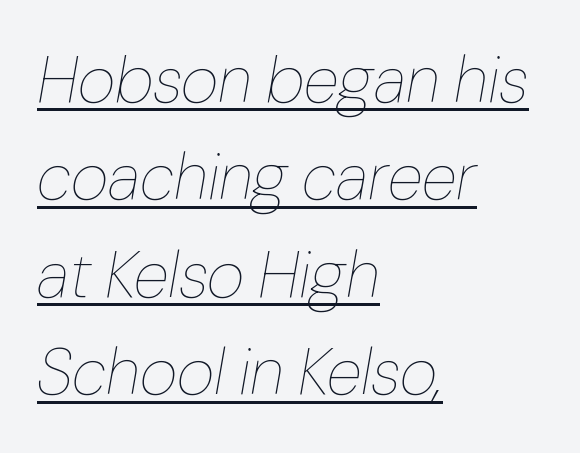
Q: Is the text bold? A: No.
Q: Is the text italic (slanted)? A: Yes, it leans right by about 10 degrees.
Q: Is the text underlined? A: Yes.
Q: How is the paragraph aligned? A: Left-aligned.
Q: Is the spacing between letters normal or unusually wide? A: Normal.
Q: Is the spacing between lines tight, normal or loose? A: Normal.
Q: Width (condensed, normal, or wide)? A: Normal.
Q: Stroke contrast? A: Low.
Q: x-height? A: Medium.
Q: Monospaced? A: No.
